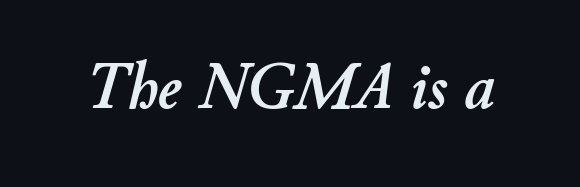
{"italic": "yes", "lean": "right", "slant_degrees": 11, "width": "normal", "stroke_contrast": "low", "x_height": "small", "monospaced": "no", "underline": "no", "letter_spacing": "normal", "letter_spacing_em": 0.0, "glyph_px": 66}
